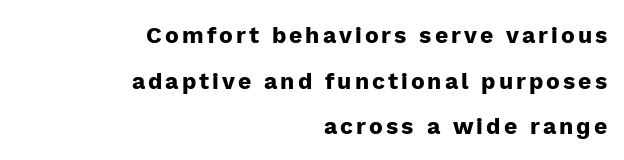
Emphasis by weight is at full strength: bold. Widely set lines give the paragraph a tall, airy silhouette. A typesetter would mark this as roman, not italic. The strip under each line holds only bare page.
